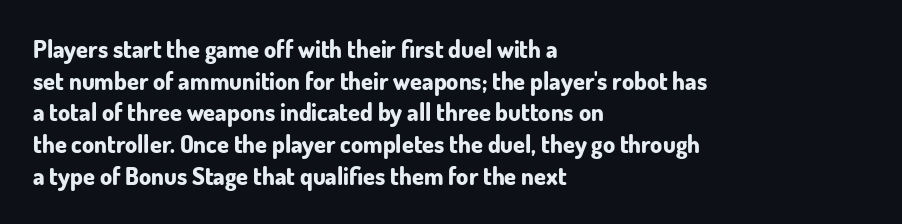
The image shows 24 px bold type, upright; set left-aligned, normal line spacing (1.32x), normal letter spacing, not underlined.
